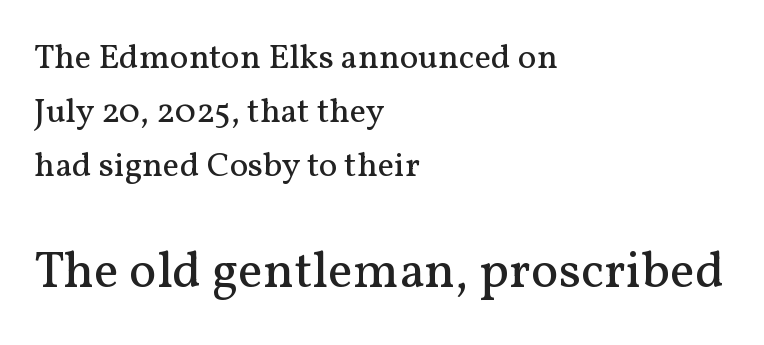
Spacing verdict: proportional, widths tailored to each character. The designer gave the closing block more size than the opening block. Honestly, there is no underline to notice here at all. Designer's note — italics off, roman on. The letters carry serifs — small finishing strokes at the ends of their stems.
